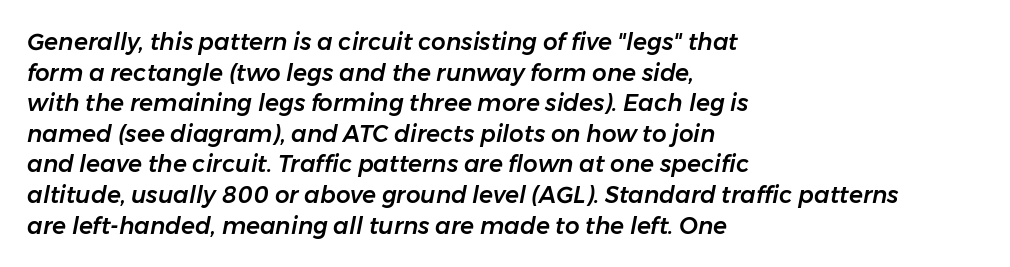
{"italic": "yes", "lean": "right", "slant_degrees": 11, "underline": "no", "align": "left", "line_spacing": "normal", "line_spacing_ratio": 1.33, "letter_spacing": "normal", "letter_spacing_em": 0.0, "glyph_px": 23}
